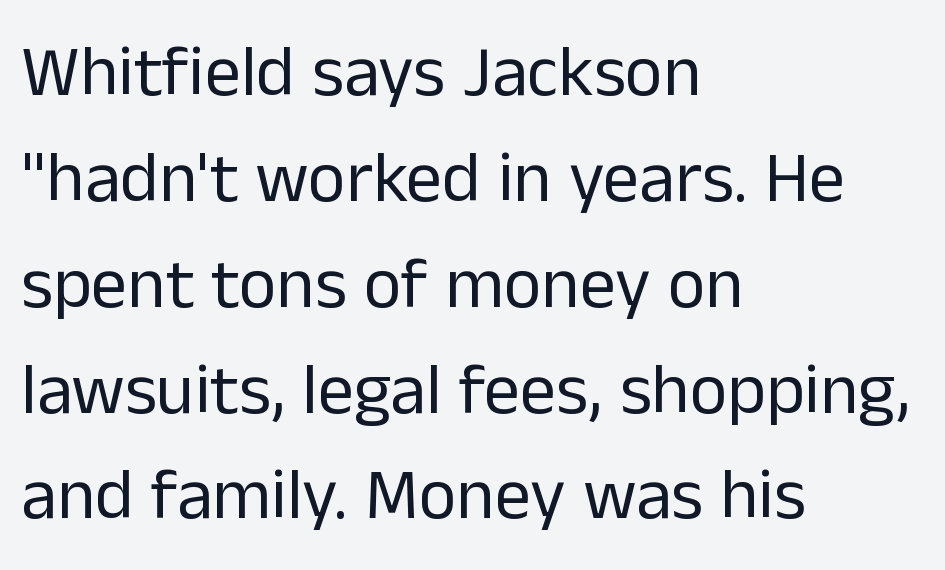
Q: Is the text bold? A: No.
Q: Is the text italic (slanted)? A: No, it is upright.
Q: Is the typeface a serif or a sans-serif typeface? A: Sans-serif.
Q: Is the text underlined? A: No.
Q: How is the paragraph aligned? A: Left-aligned.
Q: Is the spacing between letters normal or unusually wide? A: Normal.
Q: Is the spacing between lines tight, normal or loose? A: Normal.
Q: Width (condensed, normal, or wide)? A: Normal.
Q: Stroke contrast? A: Low.
Q: x-height? A: Medium.
Q: Monospaced? A: No.
